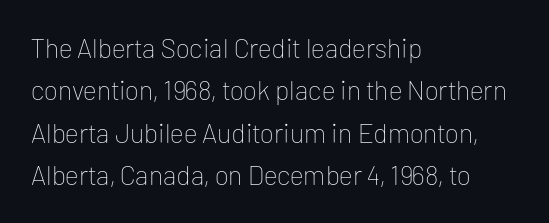
Characters follow at the spacing the type designer built in. Where is the straight margin? On the left. Weight: regular or lighter. Check the space under the baseline: it is left empty. Each new line begins a customary step beneath the previous one.
